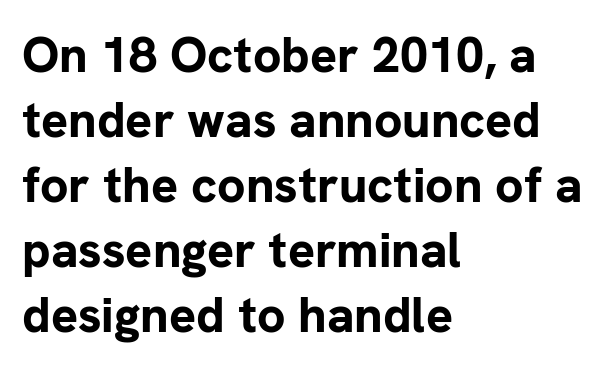
The strip under each line holds only bare page. The passage shown has conventional tracking throughout. Whoever set this chose a conventional vertical rhythm. Proportional: the letters do not fall into vertical columns.
